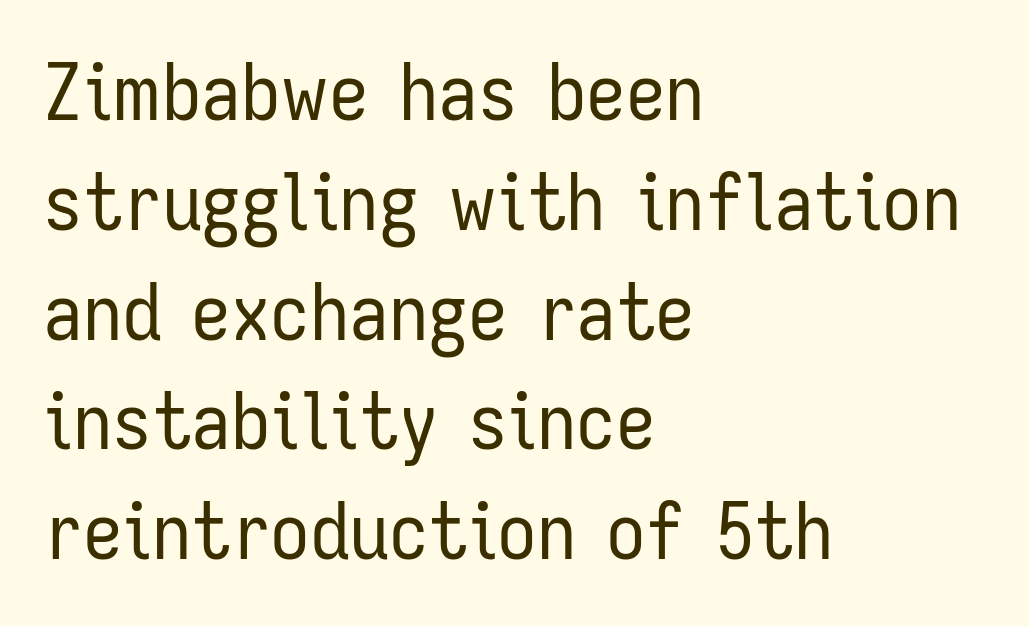
The image shows 79 px regular-weight, condensed sans-serif type, upright; set left-aligned, normal line spacing (1.39x), normal letter spacing, not underlined; low stroke contrast and a medium x-height.
